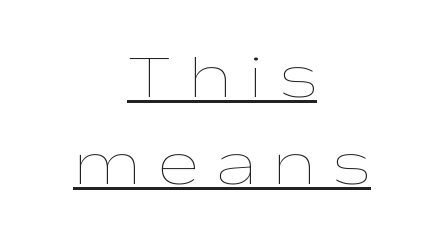
The image shows 62 px thin, wide type, upright; set centered, normal line spacing (1.4x), unusually wide letter spacing (+0.27 em), underlined; low stroke contrast and a medium x-height.
